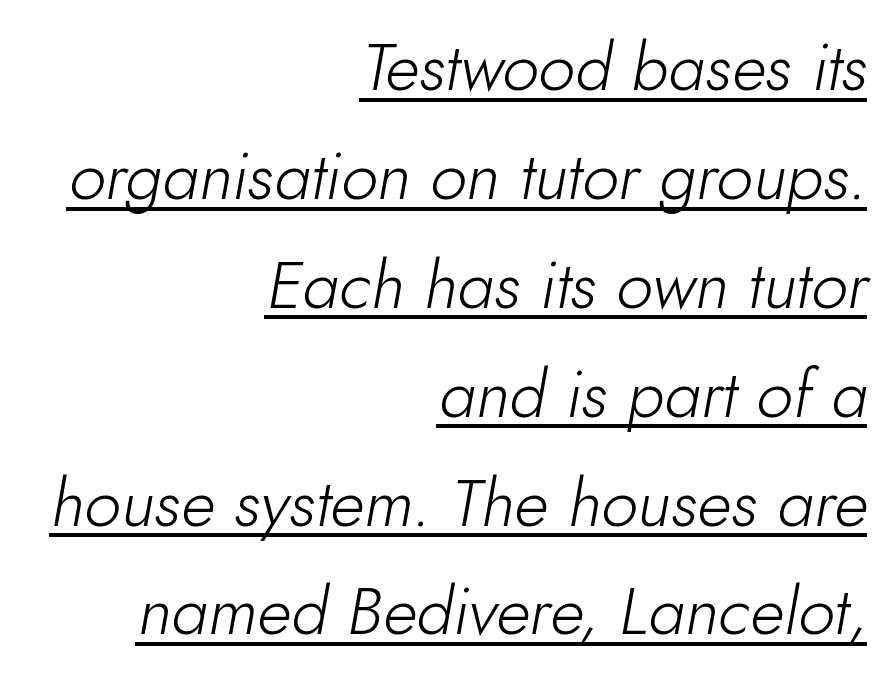
Q: Is the text bold? A: No.
Q: Is the text italic (slanted)? A: Yes, it leans right by about 10 degrees.
Q: Is the text underlined? A: Yes.
Q: How is the paragraph aligned? A: Right-aligned.
Q: Is the spacing between letters normal or unusually wide? A: Normal.
Q: Is the spacing between lines tight, normal or loose? A: Normal.
Q: Width (condensed, normal, or wide)? A: Normal.
Q: Stroke contrast? A: Low.
Q: x-height? A: Small.
Q: Monospaced? A: No.
